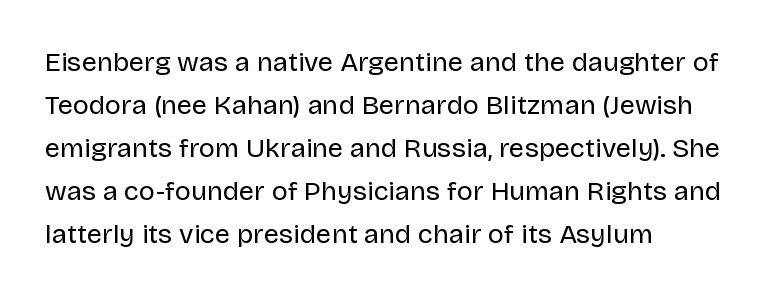
{"italic": "no", "bold": "no", "underline": "no", "align": "left", "line_spacing": "normal", "line_spacing_ratio": 1.59, "letter_spacing": "normal", "letter_spacing_em": 0.0, "glyph_px": 27}
